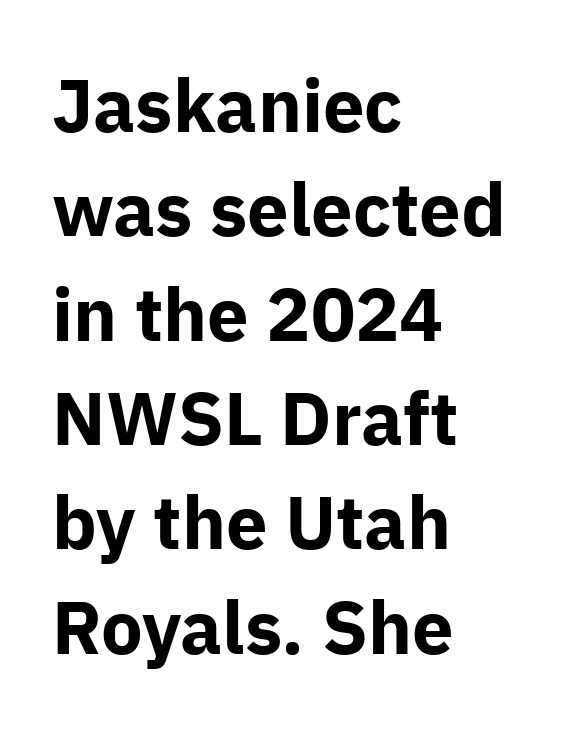
Letterform terminals end flat and unadorned throughout the passage. Each letter keeps its own natural width here, so spacing adapts to shape. Each row of text sits above clean, open space. The lettering holds an erect, upright posture throughout.
